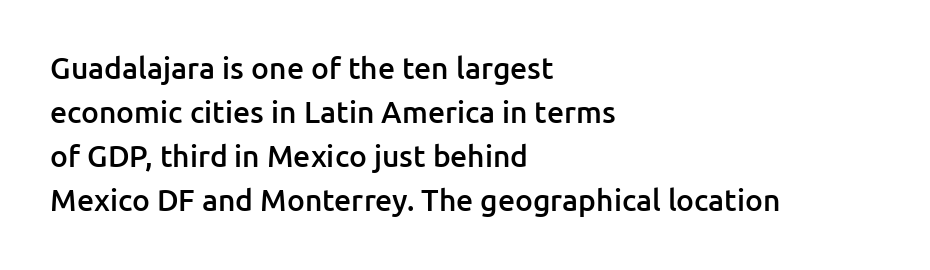
The image shows 30 px semibold sans-serif type, upright; set left-aligned, normal line spacing (1.47x), normal letter spacing, not underlined; low stroke contrast and a medium x-height.
